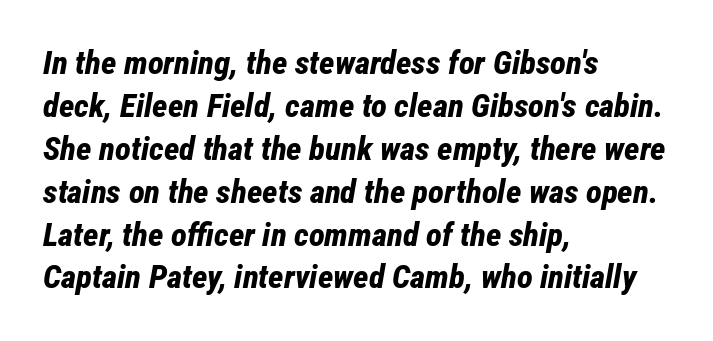
You'd pick this weight for a headline — it's a proper bold. The glyphs look as if they've been sheared to an angle. Decoration check: the copy has no underline. What's the leading like? Ordinary, nothing unusual. One-word summary of the alignment: left. In terms of letterspacing, this is plain default setting.
